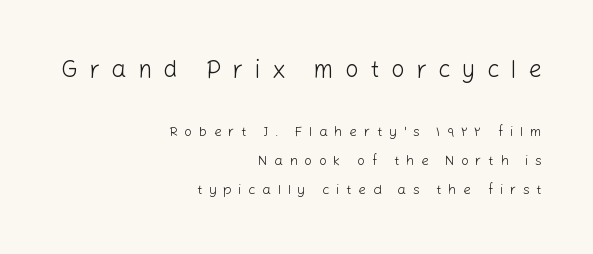
{"italic": "no", "bold": "no", "underline": "no", "align": "right", "line_spacing": "loose", "line_spacing_ratio": 2.07, "letter_spacing": "wide", "letter_spacing_em": 0.47, "larger_block": "first", "size_ratio": 1.71, "glyph_px": 24}
